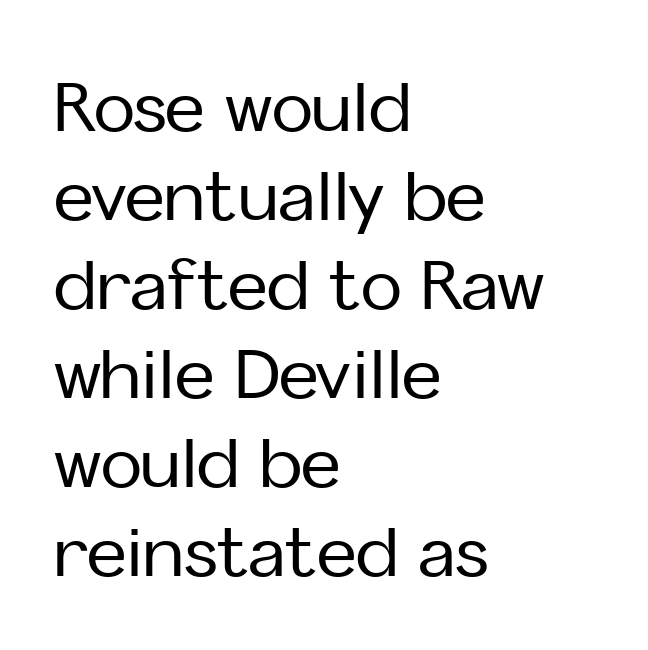
Q: Is the text italic (slanted)? A: No, it is upright.
Q: Is the typeface a serif or a sans-serif typeface? A: Sans-serif.
Q: Is the text underlined? A: No.
Q: How is the paragraph aligned? A: Left-aligned.
Q: Is the spacing between letters normal or unusually wide? A: Normal.
Q: Is the spacing between lines tight, normal or loose? A: Normal.
Q: Width (condensed, normal, or wide)? A: Normal.
Q: Stroke contrast? A: Low.
Q: x-height? A: Medium.
Q: Monospaced? A: No.
